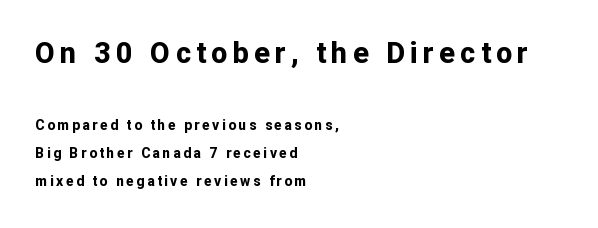
Q: Is the text bold? A: Yes.
Q: Is the text italic (slanted)? A: No, it is upright.
Q: Is the typeface a serif or a sans-serif typeface? A: Sans-serif.
Q: Is the text underlined? A: No.
Q: How is the paragraph aligned? A: Left-aligned.
Q: Is the spacing between lines tight, normal or loose? A: Loose.
Q: Which block of text is set in a larger size, the first (top) or the second (bottom)? A: The first (top) one.
Q: Width (condensed, normal, or wide)? A: Normal.
Q: Stroke contrast? A: Low.
Q: x-height? A: Medium.
Q: Monospaced? A: No.
